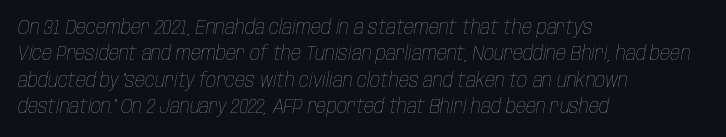
{"italic": "yes", "lean": "right", "slant_degrees": 10, "bold": "no", "underline": "no", "align": "left", "line_spacing": "normal", "line_spacing_ratio": 1.32, "letter_spacing": "normal", "letter_spacing_em": 0.0, "glyph_px": 20}
